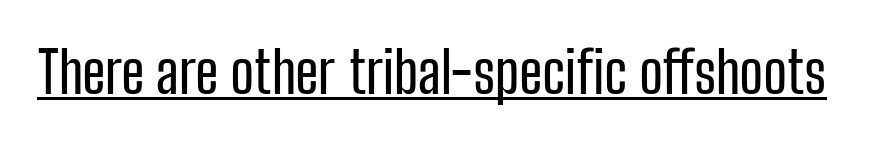
Q: Is the text italic (slanted)? A: No, it is upright.
Q: Is the typeface a serif or a sans-serif typeface? A: Sans-serif.
Q: Is the text underlined? A: Yes.
Q: Is the spacing between letters normal or unusually wide? A: Normal.
Q: Width (condensed, normal, or wide)? A: Condensed.
Q: Stroke contrast? A: Low.
Q: x-height? A: Medium.
Q: Monospaced? A: No.
